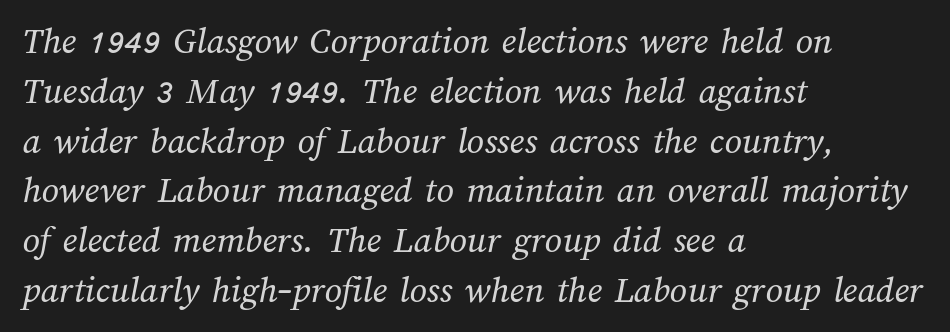
Do the characters align in a grid? No, the font is proportional. The rows are spaced the way most documents space them. The strip under each line holds only bare page. Counters stay open thanks to moderate or lighter strokes. Reading down the block, your eye returns to a fixed left position each line.
